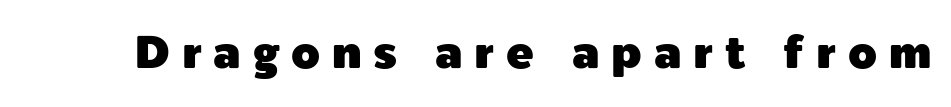
The image shows 46 px sans-serif type, upright; set unusually wide letter spacing (+0.26 em), not underlined; a medium x-height.
